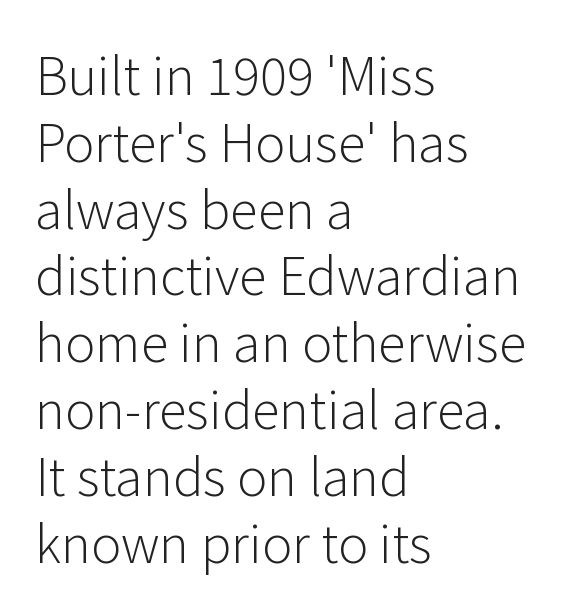
The image shows 51 px light sans-serif type, upright; set left-aligned, normal line spacing (1.31x), normal letter spacing, not underlined; low stroke contrast and a medium x-height.
